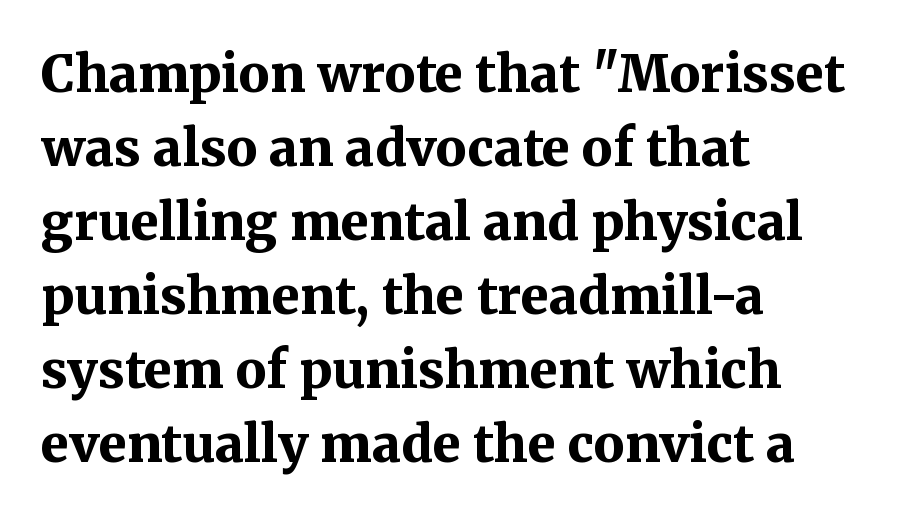
Q: Is the text bold? A: Yes.
Q: Is the text italic (slanted)? A: No, it is upright.
Q: Is the typeface a serif or a sans-serif typeface? A: Serif.
Q: Is the text underlined? A: No.
Q: How is the paragraph aligned? A: Left-aligned.
Q: Is the spacing between letters normal or unusually wide? A: Normal.
Q: Is the spacing between lines tight, normal or loose? A: Normal.
Q: Width (condensed, normal, or wide)? A: Normal.
Q: Stroke contrast? A: Medium.
Q: x-height? A: Medium.
Q: Monospaced? A: No.
